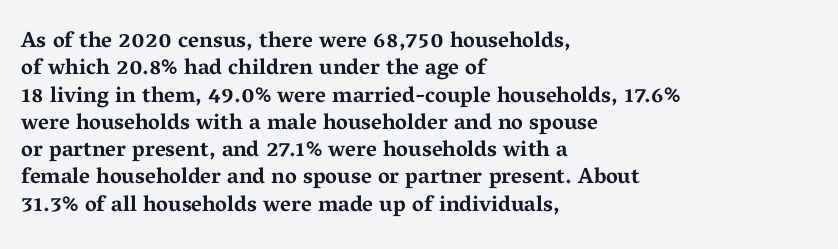
Q: Is the text bold? A: Yes.
Q: Is the text italic (slanted)? A: No, it is upright.
Q: Is the text underlined? A: No.
Q: How is the paragraph aligned? A: Left-aligned.
Q: Is the spacing between letters normal or unusually wide? A: Normal.
